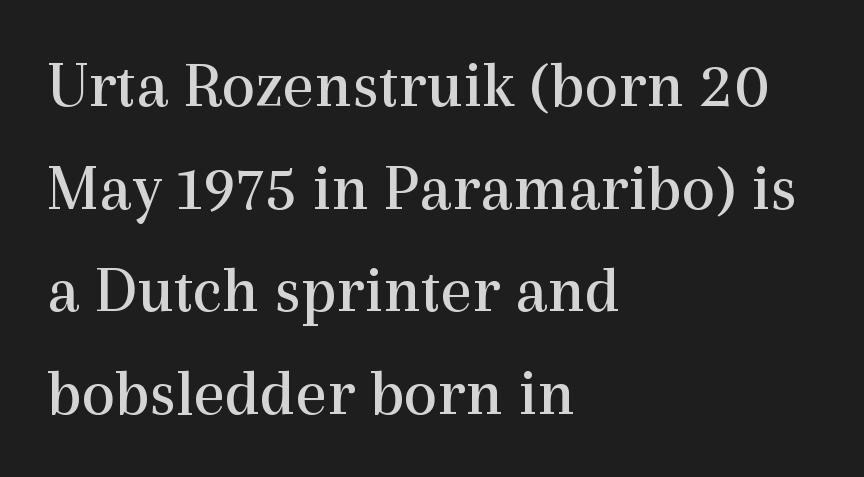
The foot of each line stays bare and open. Little horizontal feet cap the strokes, marking this as serif type. Interline gaps are of average width in this sample. In terms of letterspacing, this is plain default setting.
